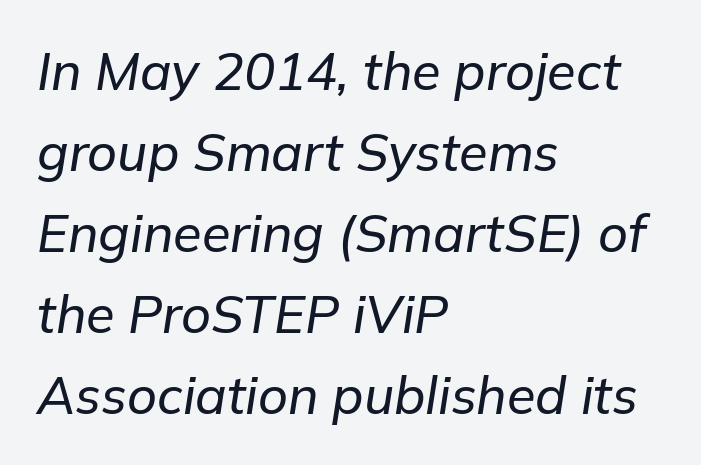
{"italic": "yes", "lean": "right", "slant_degrees": 9, "width": "normal", "stroke_contrast": "low", "x_height": "medium", "monospaced": "no", "underline": "no", "align": "left", "line_spacing": "normal", "line_spacing_ratio": 1.56, "letter_spacing": "normal", "letter_spacing_em": 0.0, "glyph_px": 52}
